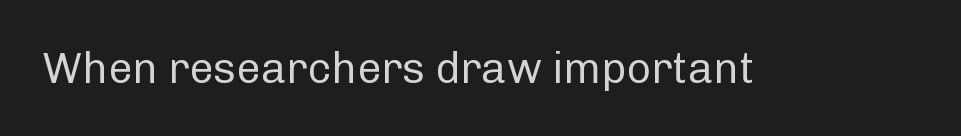
The image shows 43 px regular-weight sans-serif type, upright; set normal letter spacing, not underlined; low stroke contrast and a medium x-height.
